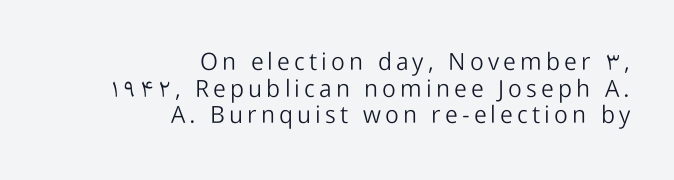
{"italic": "no", "bold": "no", "underline": "no", "align": "right", "line_spacing": "tight", "line_spacing_ratio": 1.11, "glyph_px": 24}
